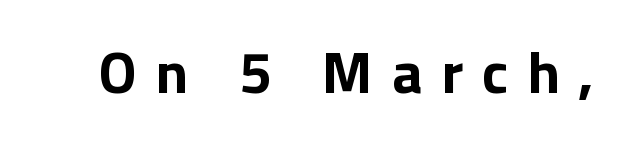
Q: Is the text bold? A: Yes.
Q: Is the text italic (slanted)? A: No, it is upright.
Q: Is the typeface a serif or a sans-serif typeface? A: Sans-serif.
Q: Is the text underlined? A: No.
Q: Is the spacing between letters normal or unusually wide? A: Unusually wide.
Q: Width (condensed, normal, or wide)? A: Normal.
Q: Stroke contrast? A: Low.
Q: x-height? A: Medium.
Q: Monospaced? A: No.
